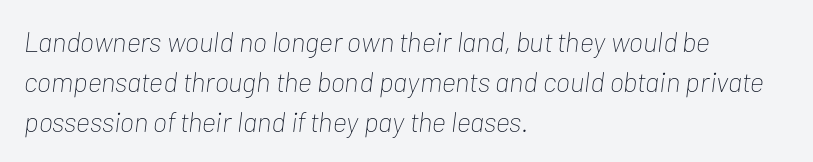
The image shows 28 px thin, condensed type, italic (leaning right); set left-aligned, normal line spacing (1.42x), normal letter spacing, not underlined; low stroke contrast and a medium x-height.
